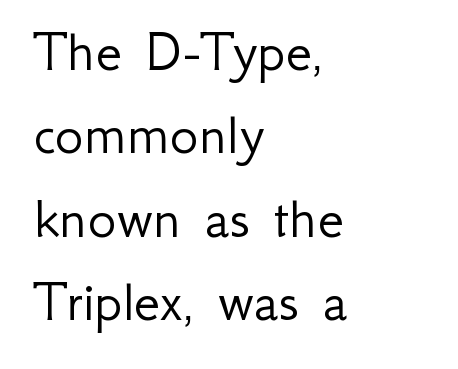
The image shows 60 px light sans-serif type, upright; set left-aligned, normal line spacing (1.39x), normal letter spacing, not underlined; low stroke contrast and a small x-height.
